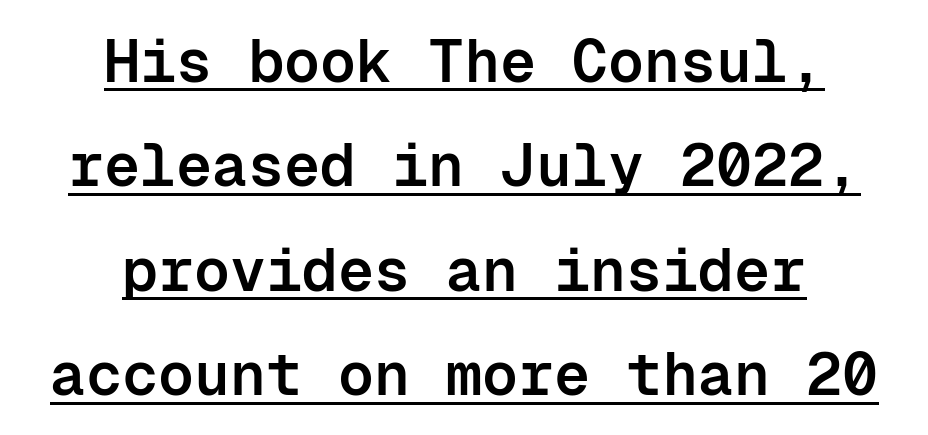
The image shows 60 px semibold sans-serif type, upright, monospaced; set centered, line spacing 1.74x, normal letter spacing, underlined; low stroke contrast and a medium x-height.
